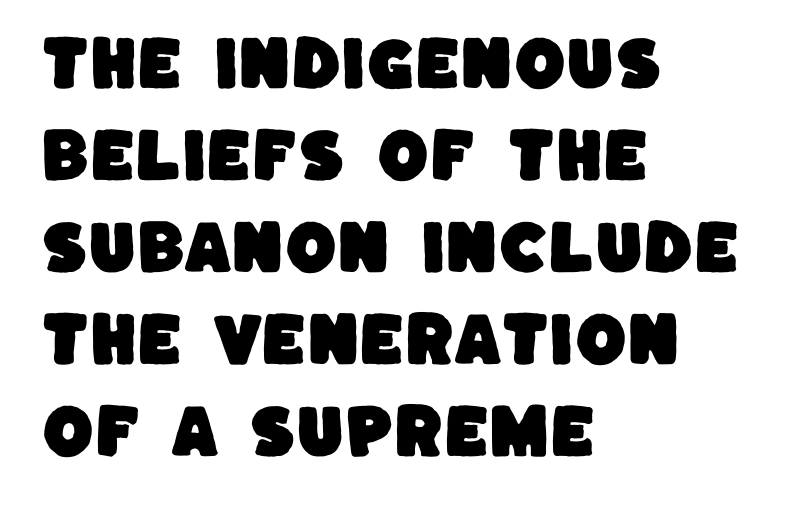
{"serif": "no", "width": "normal", "stroke_contrast": "low", "x_height": "large", "monospaced": "no", "underline": "no", "align": "left", "line_spacing": "normal", "line_spacing_ratio": 1.56, "letter_spacing": "normal", "letter_spacing_em": 0.0, "glyph_px": 59}
